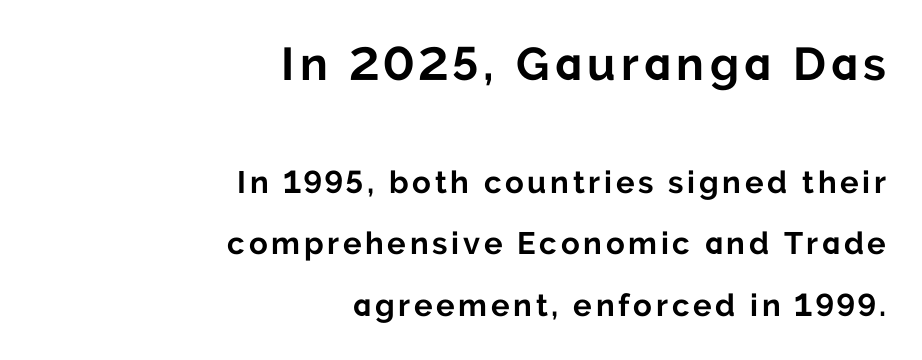
Q: Is the text bold? A: Yes.
Q: Is the text italic (slanted)? A: No, it is upright.
Q: Is the typeface a serif or a sans-serif typeface? A: Sans-serif.
Q: Is the text underlined? A: No.
Q: How is the paragraph aligned? A: Right-aligned.
Q: Is the spacing between lines tight, normal or loose? A: Loose.
Q: Which block of text is set in a larger size, the first (top) or the second (bottom)? A: The first (top) one.
Q: Width (condensed, normal, or wide)? A: Normal.
Q: Stroke contrast? A: Low.
Q: x-height? A: Medium.
Q: Monospaced? A: No.
